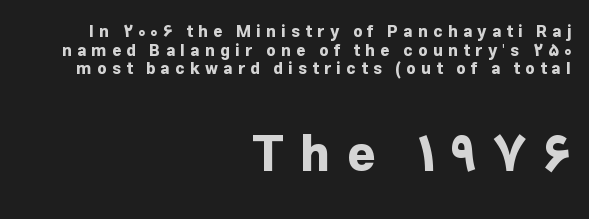
{"serif": "no", "italic": "no", "bold": "yes", "weight": "bold", "width": "normal", "stroke_contrast": "low", "x_height": "medium", "monospaced": "no", "underline": "no", "align": "right", "line_spacing_ratio": 1.17, "letter_spacing": "wide", "letter_spacing_em": 0.33, "larger_block": "second", "size_ratio": 3.06, "glyph_px": 49}
